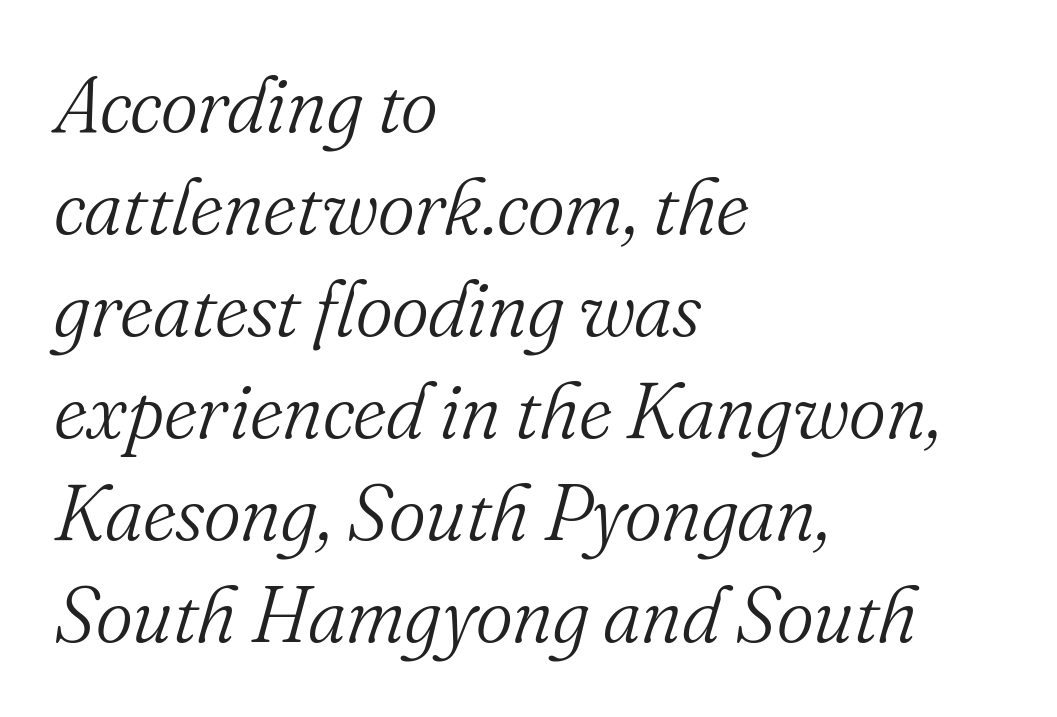
{"serif": "yes", "italic": "yes", "lean": "right", "slant_degrees": 16, "bold": "no", "weight": "light", "width": "normal", "stroke_contrast": "medium", "x_height": "small", "monospaced": "no", "underline": "no", "align": "left", "line_spacing": "normal", "line_spacing_ratio": 1.29, "letter_spacing": "normal", "letter_spacing_em": 0.0, "glyph_px": 79}
